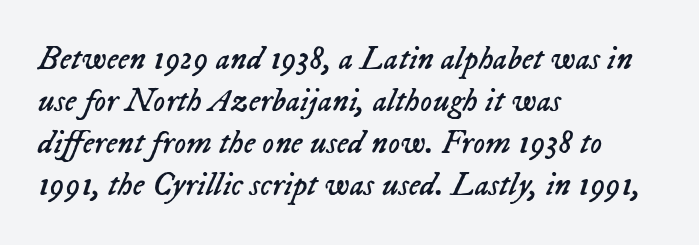
The image shows 33 px regular-weight type, italic (leaning right); set left-aligned, normal line spacing (1.27x), normal letter spacing, not underlined; low stroke contrast and a medium x-height.
